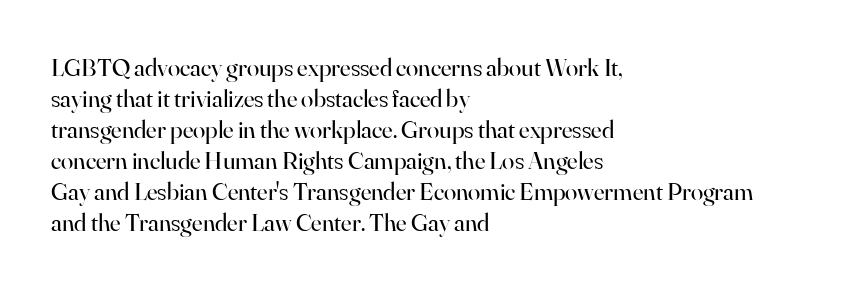
A light-to-regular cut is what we see here. Clear beneath every line of the passage. Vertical strokes here are truly vertical. The passage shown has conventional tracking throughout. Leftover space on each line is placed entirely after the last word.
